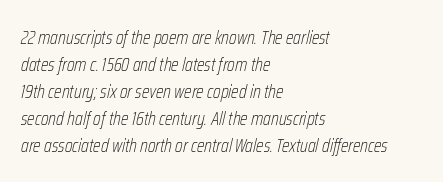
{"italic": "yes", "lean": "right", "slant_degrees": 12, "bold": "no", "underline": "no", "align": "left", "line_spacing": "normal", "line_spacing_ratio": 1.35, "letter_spacing": "normal", "letter_spacing_em": 0.0, "glyph_px": 20}
